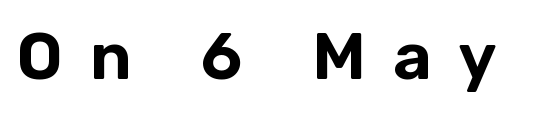
Quick note: not italic, upright. The rendering uses natural spacing where letterforms have individual widths. These lines have a slow, spaced-out rhythm from letter to letter. The foot of each line stays bare and open. Are there feet on the stems? There aren't — it's a sans.
